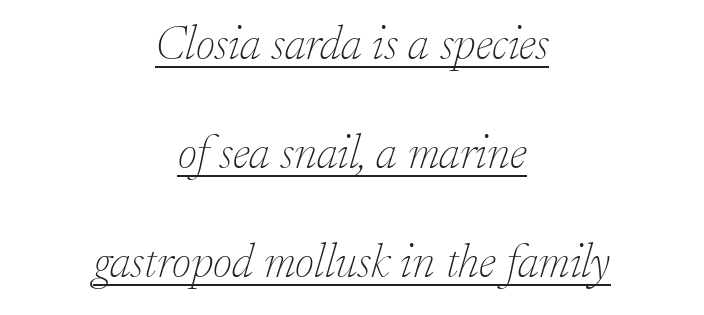
Q: Is the text bold? A: No.
Q: Is the text italic (slanted)? A: Yes, it leans right by about 17 degrees.
Q: Is the typeface a serif or a sans-serif typeface? A: Serif.
Q: Is the text underlined? A: Yes.
Q: How is the paragraph aligned? A: Centered.
Q: Is the spacing between letters normal or unusually wide? A: Normal.
Q: Is the spacing between lines tight, normal or loose? A: Loose.
Q: Width (condensed, normal, or wide)? A: Normal.
Q: Stroke contrast? A: Low.
Q: x-height? A: Small.
Q: Monospaced? A: No.
